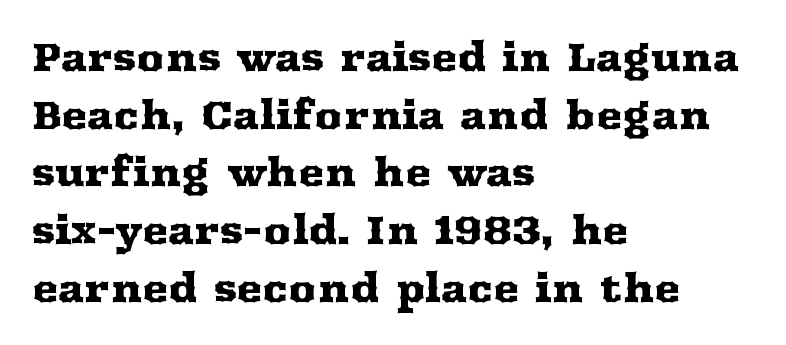
Q: Is the text italic (slanted)? A: No, it is upright.
Q: Is the typeface a serif or a sans-serif typeface? A: Serif.
Q: Is the text underlined? A: No.
Q: How is the paragraph aligned? A: Left-aligned.
Q: Is the spacing between letters normal or unusually wide? A: Normal.
Q: Is the spacing between lines tight, normal or loose? A: Normal.
Q: Width (condensed, normal, or wide)? A: Wide.
Q: Stroke contrast? A: Medium.
Q: x-height? A: Medium.
Q: Monospaced? A: No.
